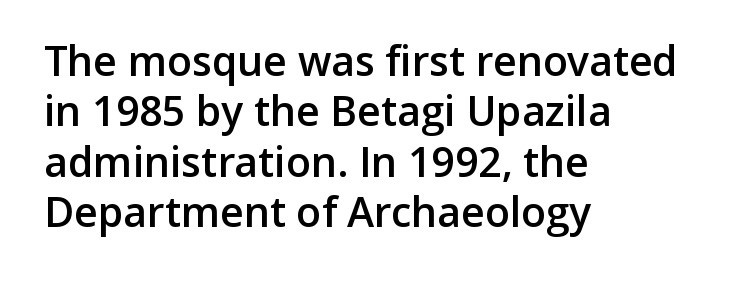
The image shows 41 px semibold sans-serif type, upright; set left-aligned, line spacing 1.23x, normal letter spacing, not underlined; low stroke contrast and a medium x-height.
